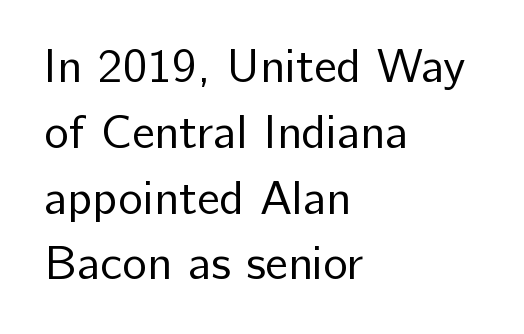
The designer went with a sans here, leaving each stem footless. Characters follow at the spacing the type designer built in. Rows of type keep a routine distance in the vertical direction. A quiet, ordinary-to-light weight characterises the typeface. Italic? Not at all — the glyphs are vertical.
